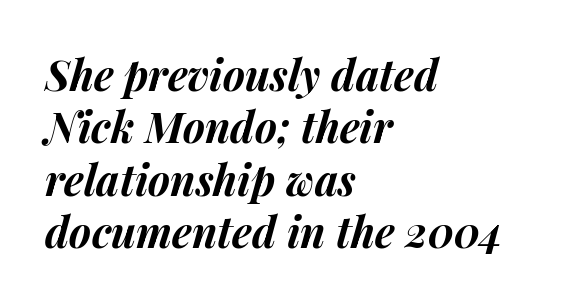
Q: Is the text bold? A: Yes.
Q: Is the text italic (slanted)? A: Yes, it leans right by about 14 degrees.
Q: Is the text underlined? A: No.
Q: How is the paragraph aligned? A: Left-aligned.
Q: Is the spacing between letters normal or unusually wide? A: Normal.
Q: Is the spacing between lines tight, normal or loose? A: Normal.
Q: Width (condensed, normal, or wide)? A: Normal.
Q: Stroke contrast? A: Medium.
Q: x-height? A: Medium.
Q: Monospaced? A: No.
